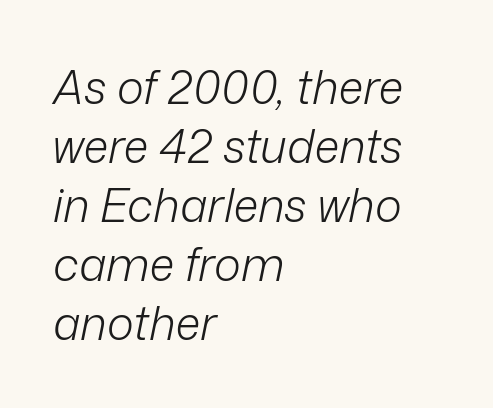
{"italic": "yes", "lean": "right", "slant_degrees": 12, "bold": "no", "weight": "light", "width": "normal", "stroke_contrast": "low", "x_height": "medium", "monospaced": "no", "underline": "no", "align": "left", "line_spacing": "normal", "line_spacing_ratio": 1.28, "letter_spacing": "normal", "letter_spacing_em": 0.0, "glyph_px": 46}
